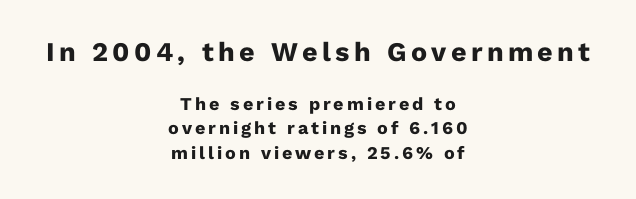
Q: Is the text bold? A: Yes.
Q: Is the text italic (slanted)? A: No, it is upright.
Q: Is the text underlined? A: No.
Q: How is the paragraph aligned? A: Centered.
Q: Is the spacing between lines tight, normal or loose? A: Normal.
Q: Which block of text is set in a larger size, the first (top) or the second (bottom)? A: The first (top) one.
